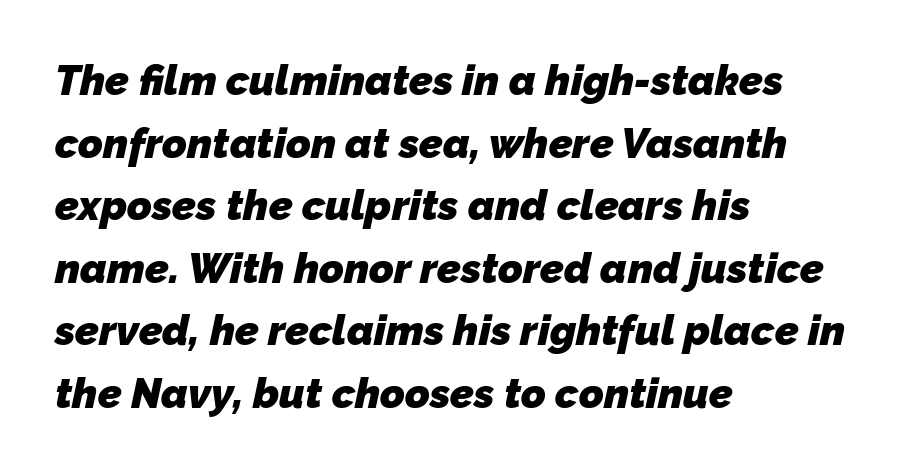
{"serif": "no", "bold": "yes", "weight": "heavy", "width": "normal", "stroke_contrast": "low", "x_height": "medium", "monospaced": "no", "underline": "no", "align": "left", "line_spacing": "normal", "line_spacing_ratio": 1.49, "letter_spacing": "normal", "letter_spacing_em": 0.0, "glyph_px": 42}
